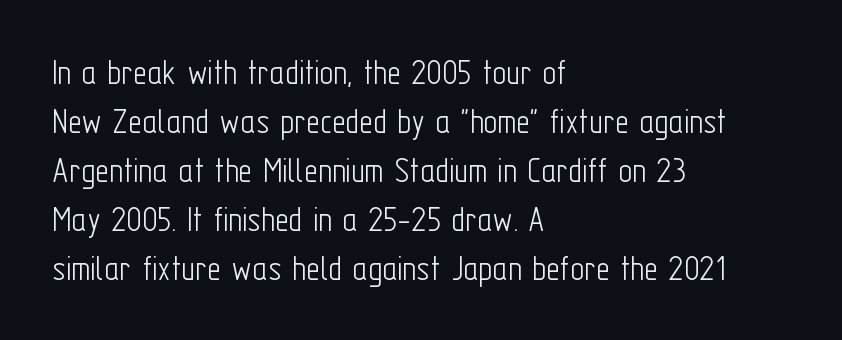
The image shows 38 px light, condensed sans-serif type, upright; set left-aligned, normal line spacing (1.29x), normal letter spacing, not underlined; low stroke contrast and a medium x-height.
